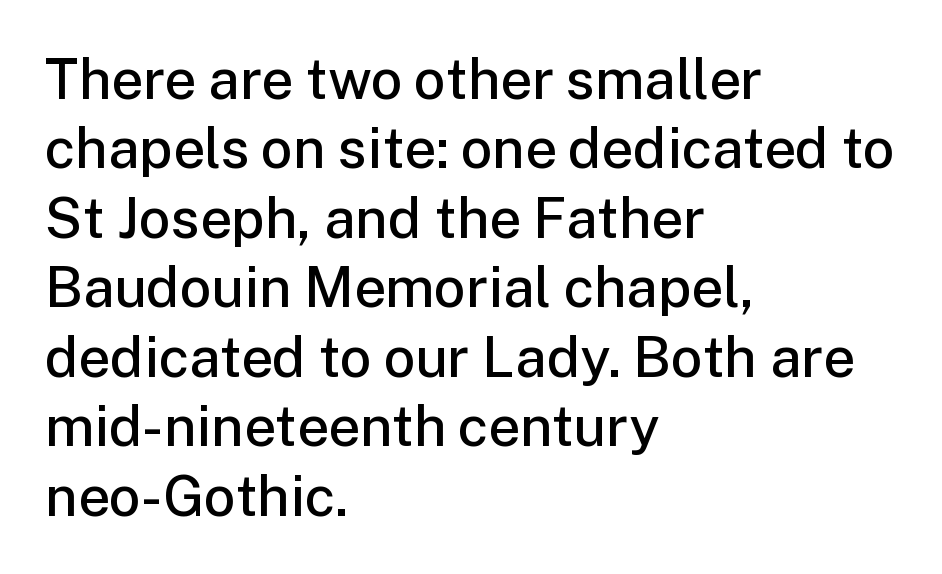
{"serif": "no", "italic": "no", "bold": "semi", "weight": "semibold", "width": "normal", "stroke_contrast": "low", "x_height": "medium", "monospaced": "no", "underline": "no", "align": "left", "line_spacing_ratio": 1.24, "letter_spacing": "normal", "letter_spacing_em": 0.0, "glyph_px": 56}
